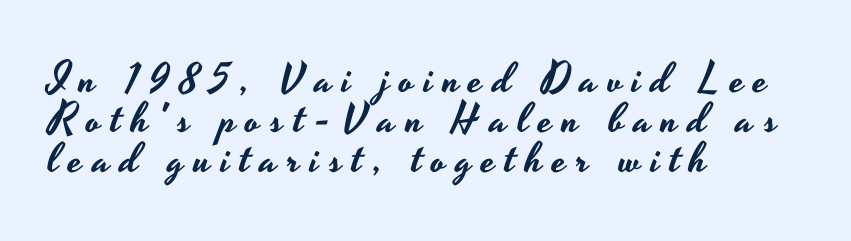
{"serif": "no", "width": "wide", "stroke_contrast": "low", "x_height": "small", "monospaced": "no", "underline": "no", "align": "left", "line_spacing": "tight", "line_spacing_ratio": 0.95, "letter_spacing": "wide", "letter_spacing_em": 0.24, "glyph_px": 42}
